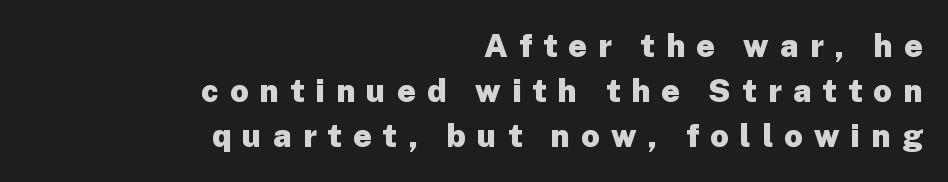
Anything drawn beneath the words? Only blank space. What weight is shown? A full bold with thick strokes. The text block is weighted toward the right margin, trailing off unevenly leftward. The face used here is a sans, in the tradition of grotesques and geometrics. Every stem runs plumb, perpendicular to the baseline.
